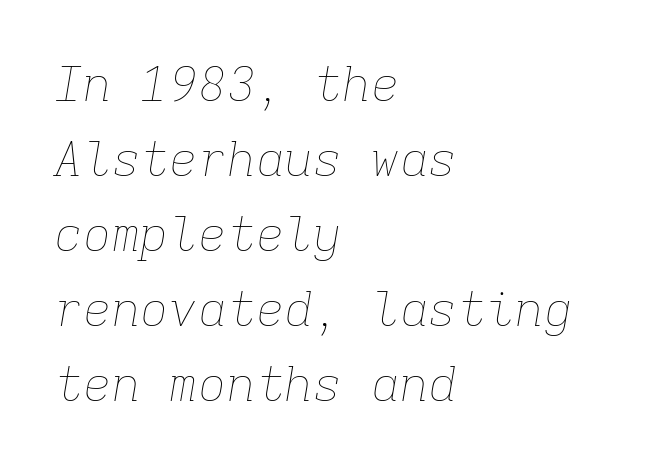
The strokes carry an ordinary text weight at most. A student would call this left alignment; a typographer would say flush left, rag right. The face used here is rendered with its standard letterfit. Vertical spacing — default. Every character here occupies the same horizontal width, giving the sample a typewriter-like rhythm.
